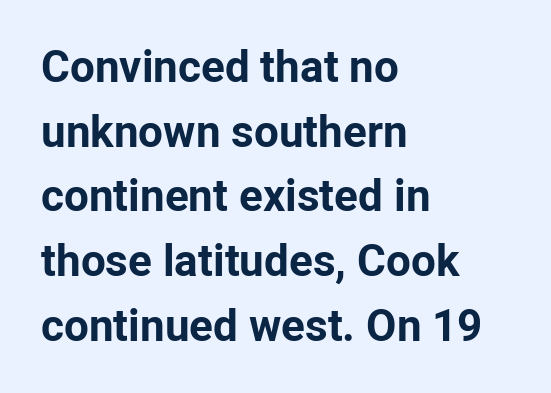
Spacing verdict: proportional, widths tailored to each character. Baseline-to-baseline distance is the conventional proportion of letter height. Is this a sans? Yes — the strokes have no serifs. A clean baseline with only descenders dipping below it. Layout note: lines flush left. The characters look thick and weighty, a clear bold.
